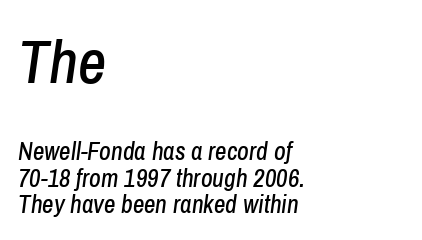
{"italic": "yes", "lean": "right", "slant_degrees": 8, "width": "condensed", "stroke_contrast": "low", "x_height": "medium", "monospaced": "no", "underline": "no", "align": "left", "line_spacing": "tight", "line_spacing_ratio": 1.07, "letter_spacing": "normal", "letter_spacing_em": 0.0, "larger_block": "first", "size_ratio": 2.48, "glyph_px": 62}
